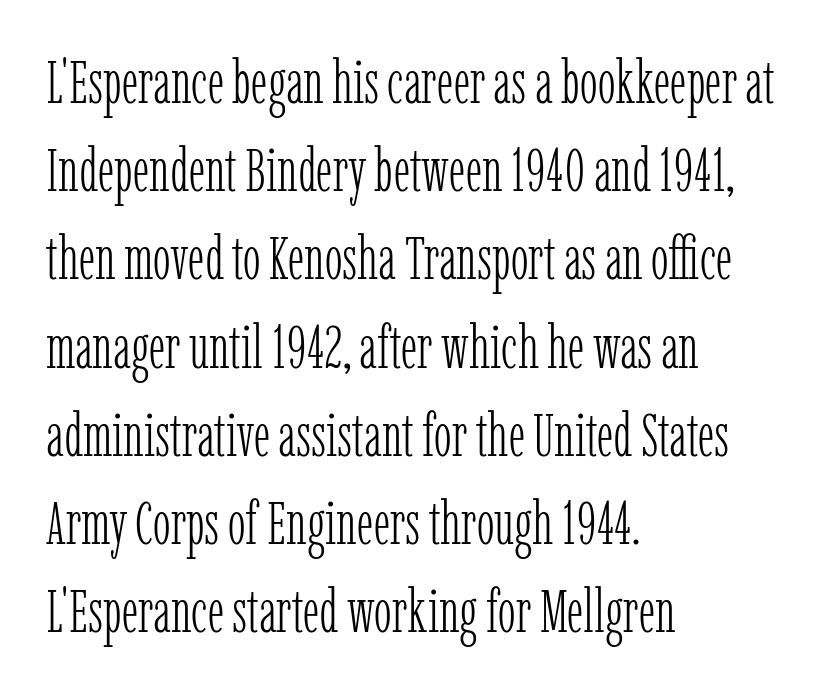
{"serif": "yes", "italic": "no", "bold": "no", "weight": "light", "width": "condensed", "stroke_contrast": "low", "x_height": "medium", "monospaced": "no", "underline": "no", "align": "left", "line_spacing": "normal", "line_spacing_ratio": 1.47, "letter_spacing": "normal", "letter_spacing_em": 0.0, "glyph_px": 60}
